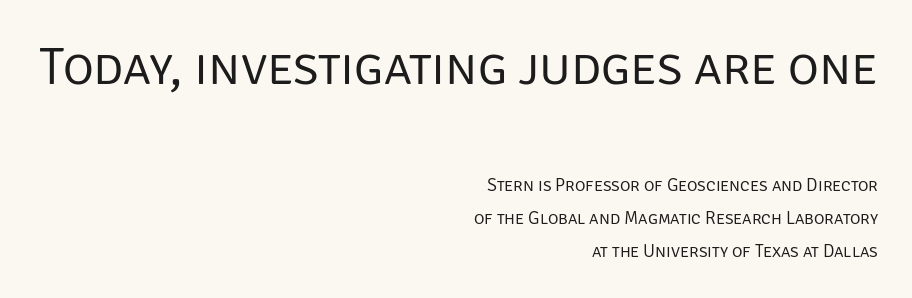
Q: Is the text bold? A: No.
Q: Is the text italic (slanted)? A: No, it is upright.
Q: Is the typeface a serif or a sans-serif typeface? A: Sans-serif.
Q: Is the text underlined? A: No.
Q: How is the paragraph aligned? A: Right-aligned.
Q: Is the spacing between letters normal or unusually wide? A: Normal.
Q: Which block of text is set in a larger size, the first (top) or the second (bottom)? A: The first (top) one.
Q: Width (condensed, normal, or wide)? A: Normal.
Q: Stroke contrast? A: Low.
Q: x-height? A: Large.
Q: Monospaced? A: No.
